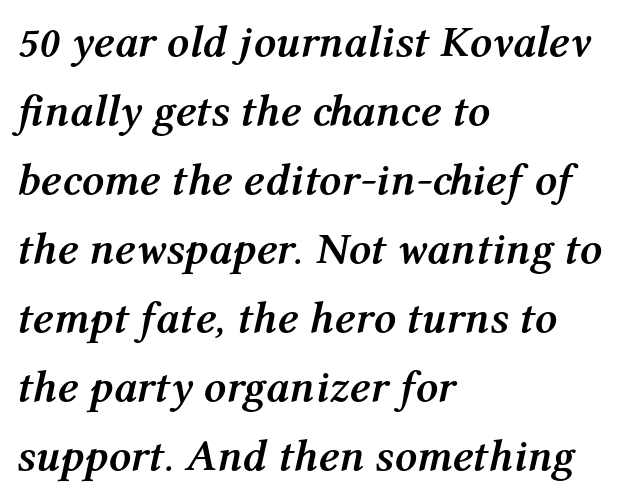
Q: Is the text bold? A: Yes.
Q: Is the text italic (slanted)? A: Yes, it leans right by about 12 degrees.
Q: Is the text underlined? A: No.
Q: How is the paragraph aligned? A: Left-aligned.
Q: Is the spacing between letters normal or unusually wide? A: Normal.
Q: Is the spacing between lines tight, normal or loose? A: Normal.
Q: Width (condensed, normal, or wide)? A: Normal.
Q: Stroke contrast? A: Medium.
Q: x-height? A: Medium.
Q: Monospaced? A: No.
